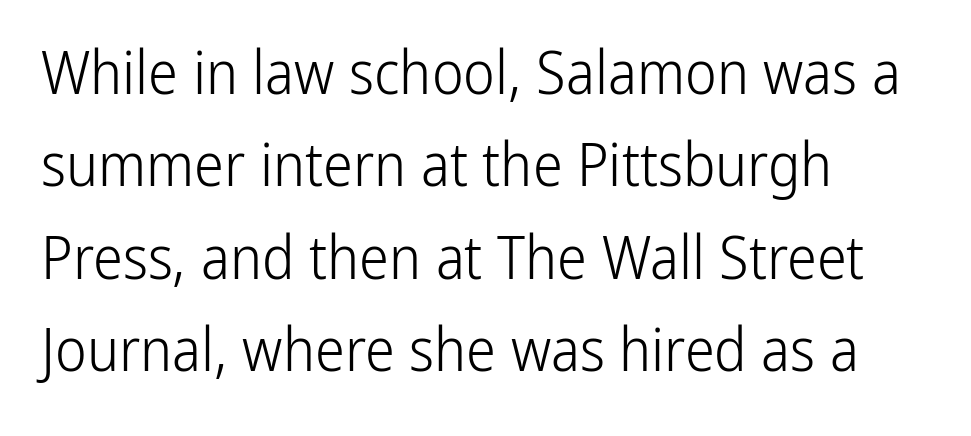
Each row of text sits above clean, open space. Vertical spacing — default. This sample is left-justified, so line endings fall wherever the words run out. Each stroke keeps to a modest, everyday thickness or less. The letters carry no serifs — their stems end cleanly without finishing strokes. You can tell it's not italic because the verticals are truly vertical.
